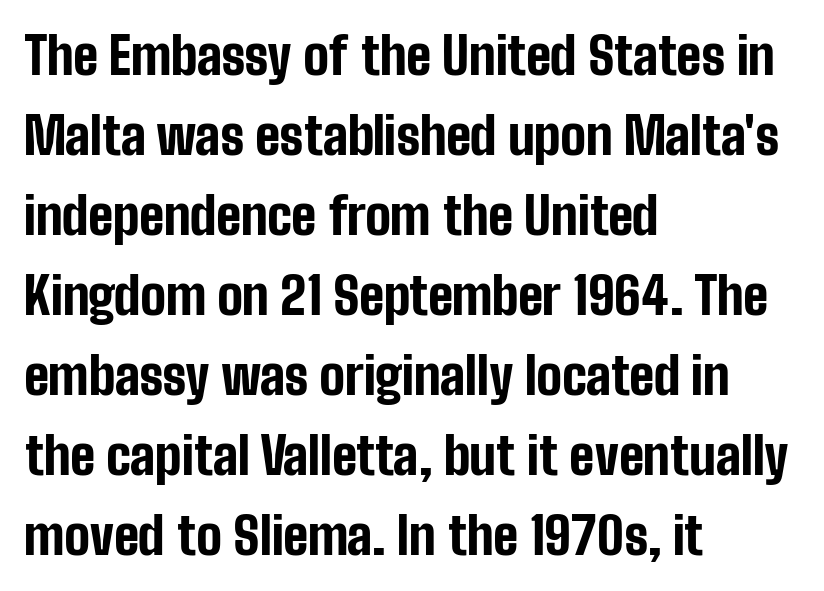
Q: Is the text bold? A: Yes.
Q: Is the text italic (slanted)? A: No, it is upright.
Q: Is the typeface a serif or a sans-serif typeface? A: Sans-serif.
Q: Is the text underlined? A: No.
Q: How is the paragraph aligned? A: Left-aligned.
Q: Is the spacing between letters normal or unusually wide? A: Normal.
Q: Is the spacing between lines tight, normal or loose? A: Normal.
Q: Width (condensed, normal, or wide)? A: Condensed.
Q: Stroke contrast? A: Low.
Q: x-height? A: Medium.
Q: Monospaced? A: No.
